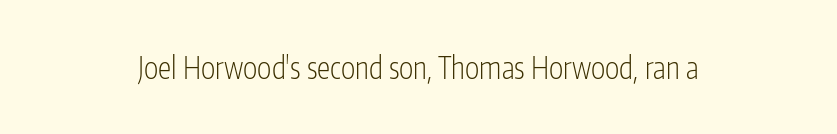
{"serif": "no", "italic": "no", "bold": "no", "weight": "light", "width": "condensed", "stroke_contrast": "low", "x_height": "medium", "monospaced": "no", "underline": "no", "letter_spacing": "normal", "letter_spacing_em": 0.0, "glyph_px": 30}
